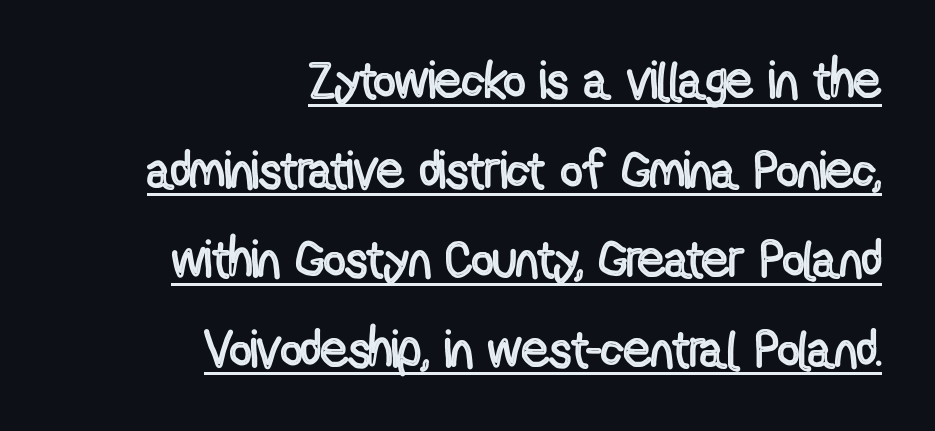
Q: Is the text italic (slanted)? A: No, it is upright.
Q: Is the text underlined? A: Yes.
Q: How is the paragraph aligned? A: Right-aligned.
Q: Is the spacing between letters normal or unusually wide? A: Normal.
Q: Is the spacing between lines tight, normal or loose? A: Normal.
Q: Width (condensed, normal, or wide)? A: Condensed.
Q: x-height? A: Medium.
Q: Monospaced? A: No.
